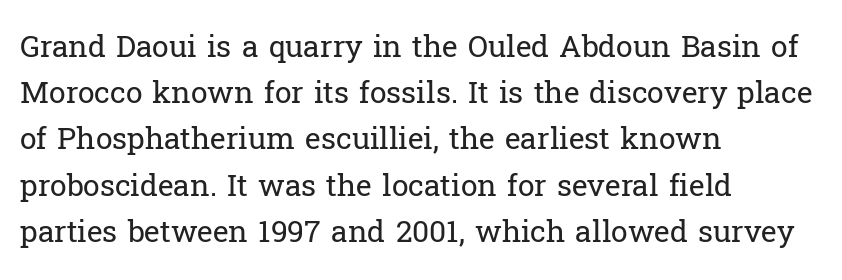
Reading down the column, the eye jumps a familiar distance to each next line. Vertical strokes here are truly vertical. Vertical stems look standard width or narrower in stroke. Notice how the passage keeps a crisp vertical edge on the left only. The letters carry serifs — small finishing strokes at the ends of their stems. Short note: letters normally spaced.
